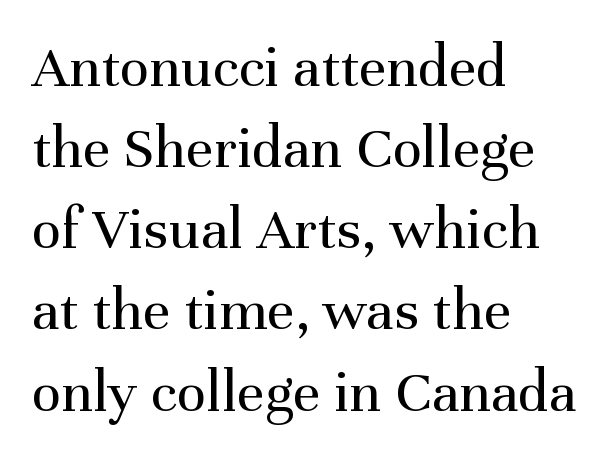
Nobody touched the tracking dial on this one. Horizontally, the lines are justified to the leading edge only. Unbolded letterforms with no extra heft. The letters stand straight up with perfectly vertical stems.
